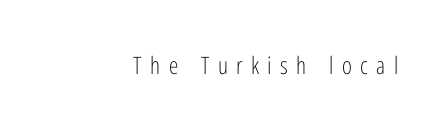
{"italic": "no", "bold": "no", "underline": "no", "letter_spacing": "wide", "letter_spacing_em": 0.35, "glyph_px": 24}
